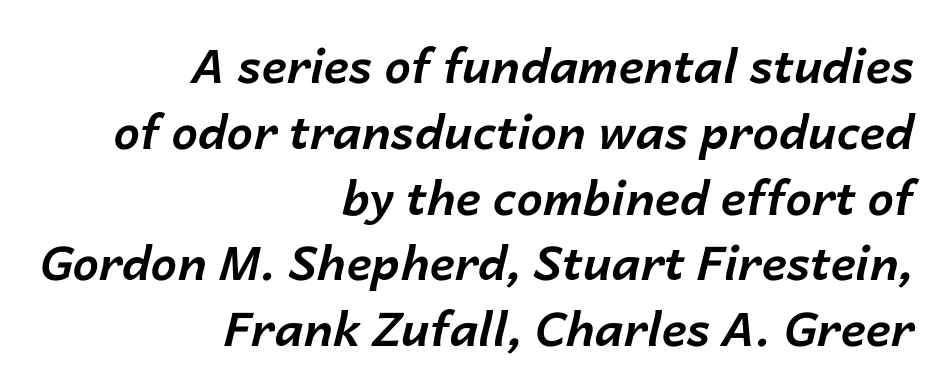
Q: Is the text bold? A: Yes.
Q: Is the text italic (slanted)? A: Yes, it leans right by about 14 degrees.
Q: Is the text underlined? A: No.
Q: How is the paragraph aligned? A: Right-aligned.
Q: Is the spacing between letters normal or unusually wide? A: Normal.
Q: Is the spacing between lines tight, normal or loose? A: Normal.
Q: Width (condensed, normal, or wide)? A: Normal.
Q: Stroke contrast? A: Low.
Q: x-height? A: Medium.
Q: Monospaced? A: No.
